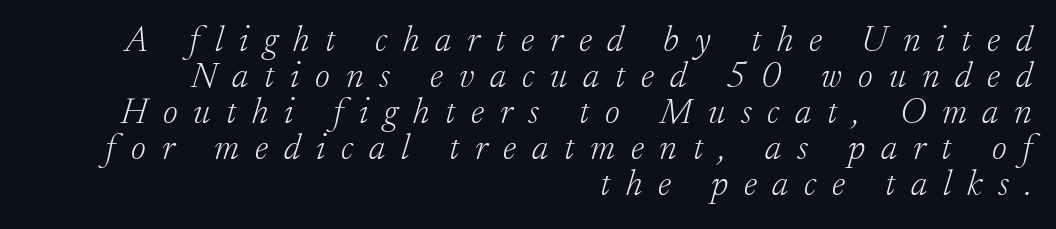
The image shows 36 px light serif type, italic (leaning right); set right-aligned, tight line spacing (1.0x), unusually wide letter spacing (+0.44 em), not underlined; low stroke contrast and a small x-height.
